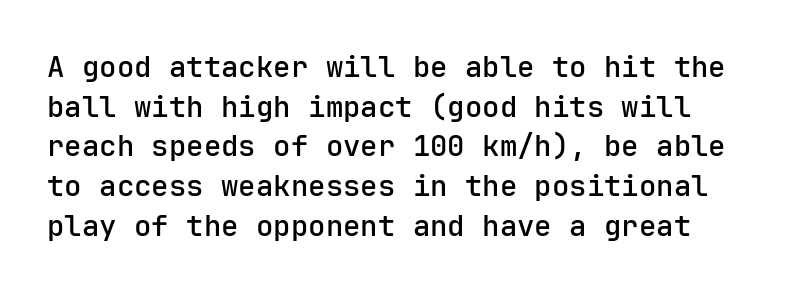
The image shows 29 px semibold sans-serif type, upright, monospaced; set normal line spacing (1.37x), normal letter spacing, not underlined; low stroke contrast and a medium x-height.
